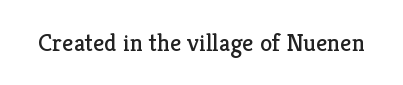
Q: Is the text bold? A: No.
Q: Is the text italic (slanted)? A: No, it is upright.
Q: Is the text underlined? A: No.
Q: Is the spacing between letters normal or unusually wide? A: Normal.
